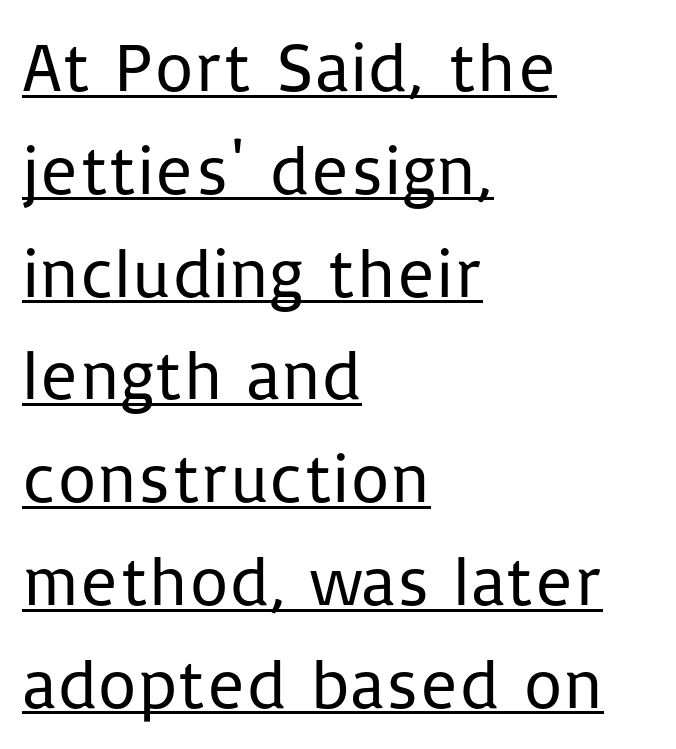
Q: Is the text bold? A: No.
Q: Is the text italic (slanted)? A: No, it is upright.
Q: Is the typeface a serif or a sans-serif typeface? A: Sans-serif.
Q: Is the text underlined? A: Yes.
Q: How is the paragraph aligned? A: Left-aligned.
Q: Is the spacing between letters normal or unusually wide? A: Normal.
Q: Is the spacing between lines tight, normal or loose? A: Normal.
Q: Width (condensed, normal, or wide)? A: Normal.
Q: Stroke contrast? A: Low.
Q: x-height? A: Medium.
Q: Monospaced? A: No.
